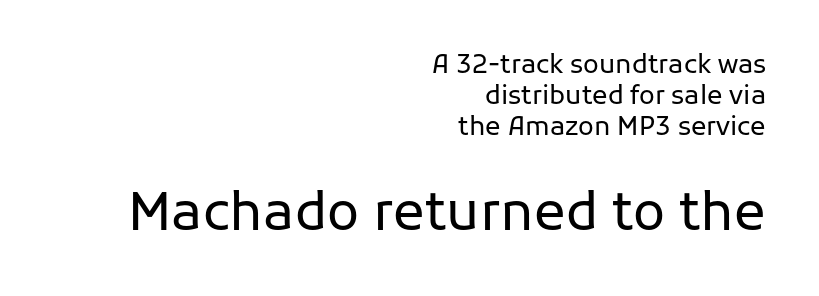
The image shows 53 px regular-weight sans-serif type, upright; set right-aligned, line spacing 1.2x, normal letter spacing, not underlined; the second (bottom) block is 2.04x larger; low stroke contrast and a medium x-height.
